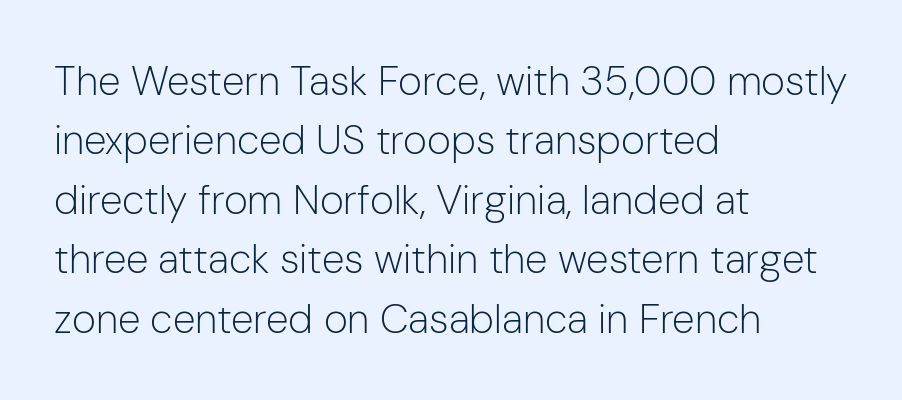
The image shows 41 px light sans-serif type, upright; set left-aligned, normal line spacing (1.45x), normal letter spacing, not underlined; low stroke contrast and a medium x-height.
